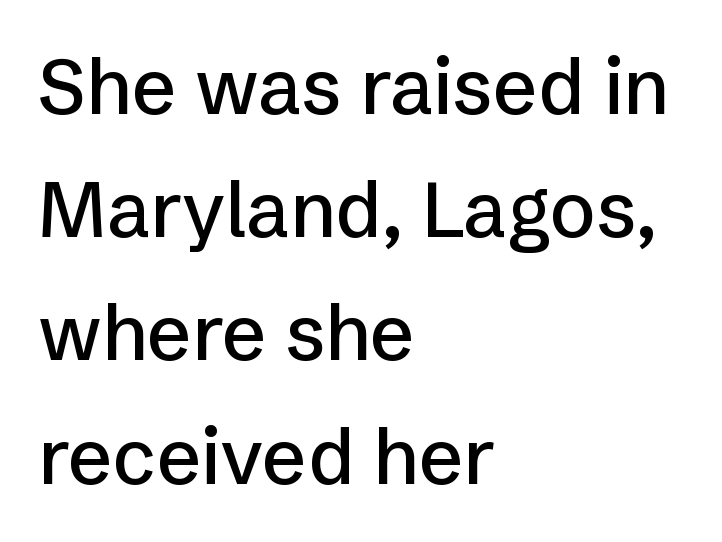
Typeset ragged right — the left edge is the straight one. Letters rest on an invisible, unmarked baseline. Character widths vary here, with narrow letters taking less room than wide ones. Italic: no, the glyphs are upright roman.
